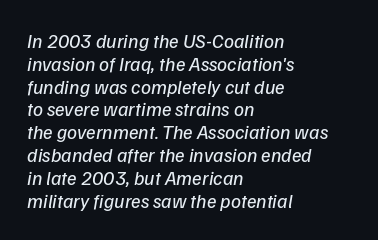
{"bold": "no", "underline": "no", "align": "left", "line_spacing": "tight", "line_spacing_ratio": 1.14, "letter_spacing": "normal", "letter_spacing_em": 0.0, "glyph_px": 20}
